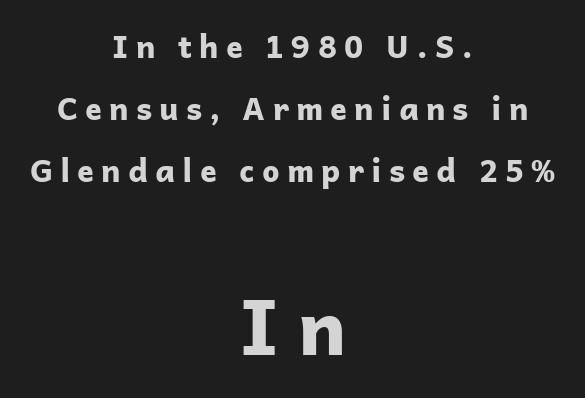
The image shows 77 px bold sans-serif type, upright; set centered, loose line spacing (2.0x), unusually wide letter spacing (+0.23 em), not underlined; the second (bottom) block is 2.48x larger; low stroke contrast and a medium x-height.
